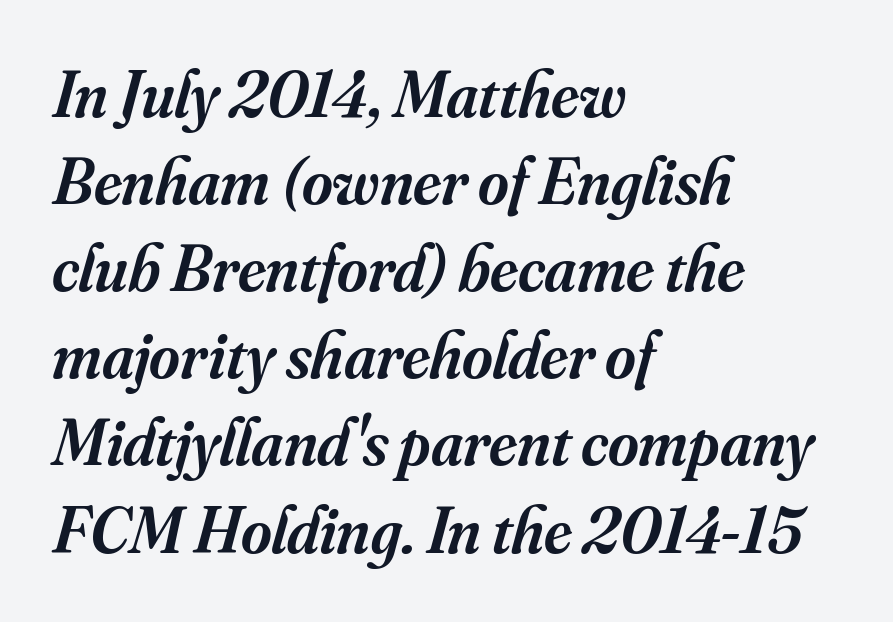
Short note: letters normally spaced. Type style note: has serifs. These lines are rendered in a variable-pitch font. Nobody drew a line under any word here. Set as a demibold, roughly 600 on the weight scale.
